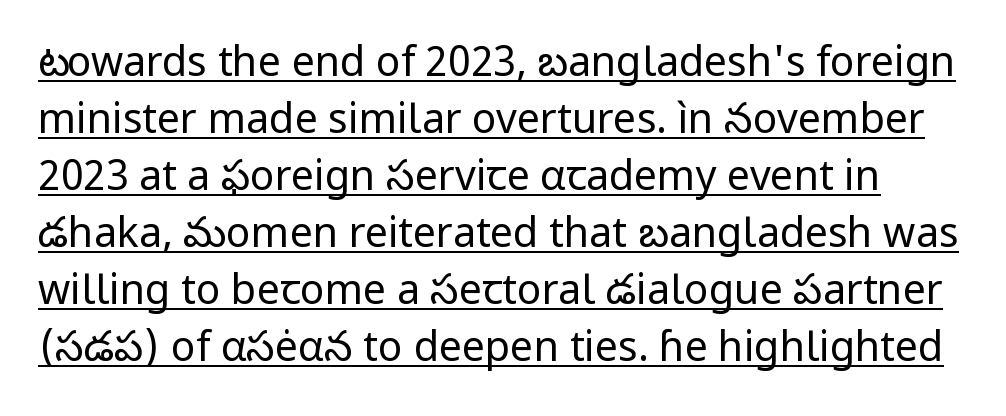
The axis of the letterforms is exactly vertical. Serif or sans? Sans — the stroke terminals are bare. The letterforms sit at book weight or below. Somebody hit Ctrl+U on this one — the words are underlined.
